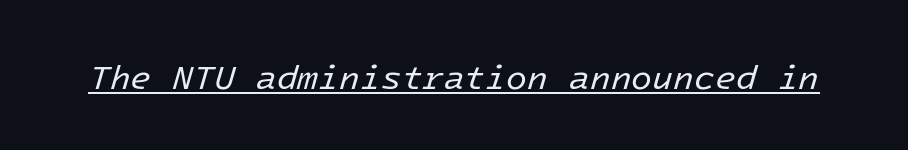
Quick note: italic. Underline: present. The horizontal fit of the characters is conventional and even. Is the stroke heavy? The answer is a plain regular-or-lighter.
